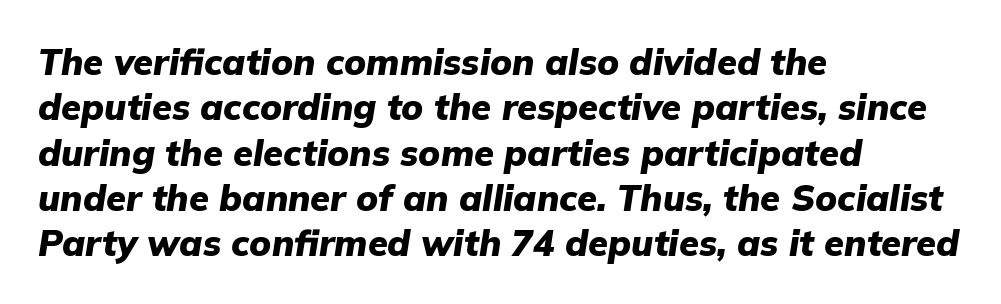
Heft: maximum for text — a bold. Glyph-to-glyph distance matches everyday printed text. The baseline area is clear. Line beginnings align vertically; line endings do not. Horizontal bands of white between lines are of average thickness.
